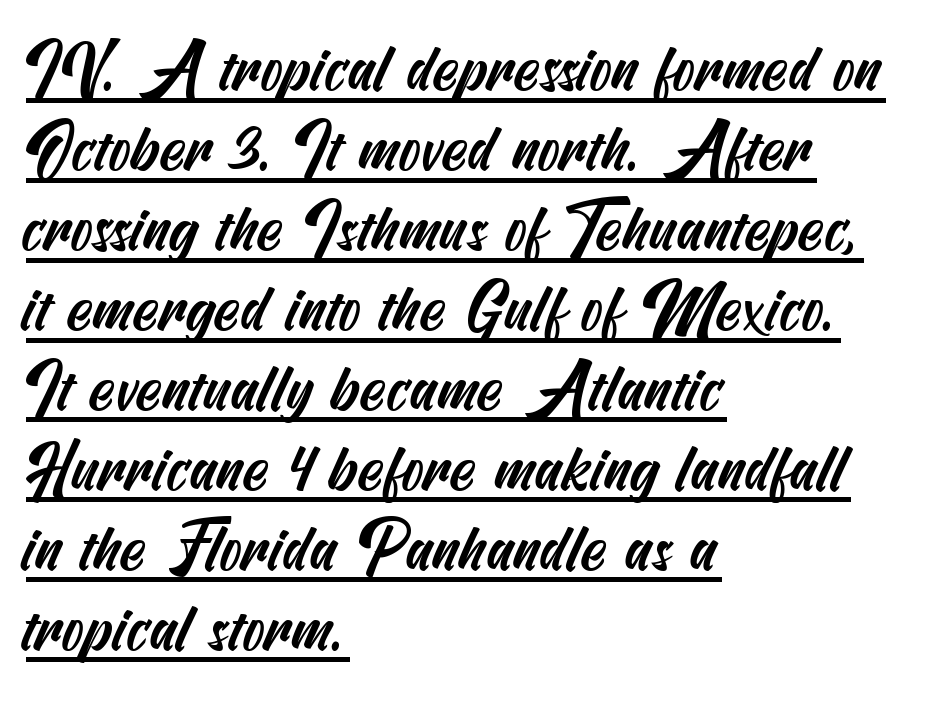
The image shows 65 px condensed sans-serif type; set left-aligned, line spacing 1.23x, normal letter spacing, underlined; medium stroke contrast and a small x-height.
